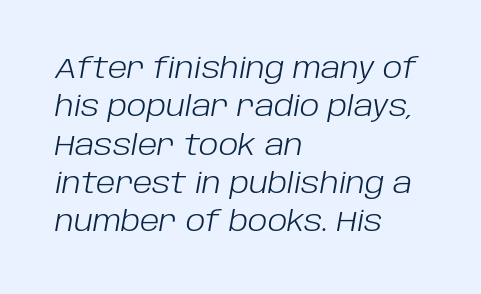
Q: Is the text bold? A: No.
Q: Is the text italic (slanted)? A: Yes, it leans right by about 10 degrees.
Q: Is the text underlined? A: No.
Q: How is the paragraph aligned? A: Left-aligned.
Q: Is the spacing between letters normal or unusually wide? A: Normal.
Q: Is the spacing between lines tight, normal or loose? A: Normal.
Q: Width (condensed, normal, or wide)? A: Normal.
Q: Stroke contrast? A: Low.
Q: x-height? A: Large.
Q: Monospaced? A: No.
